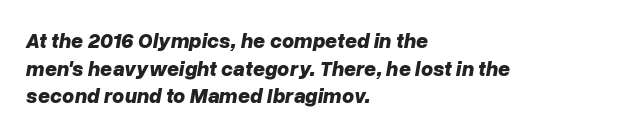
The image shows 21 px bold type, italic (leaning right); set left-aligned, normal line spacing (1.31x), normal letter spacing, not underlined.
